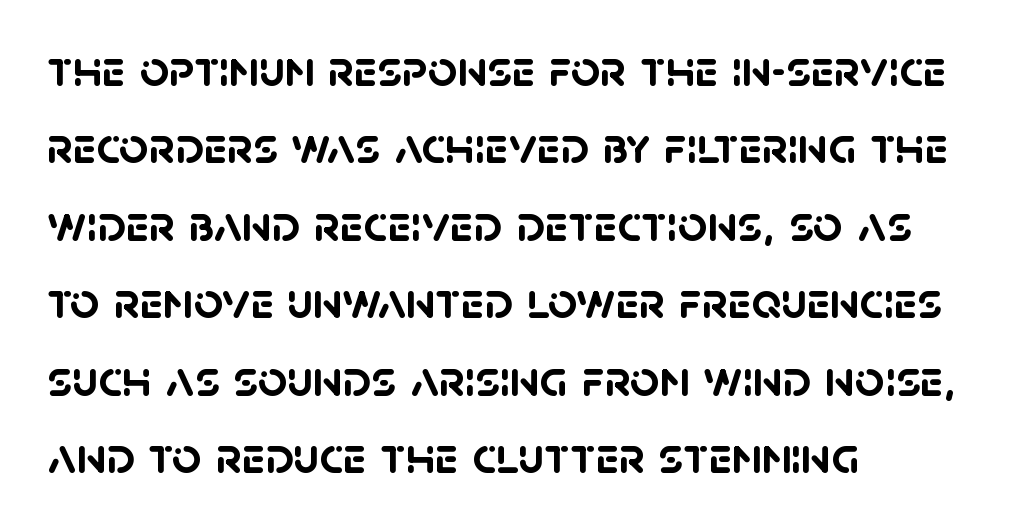
Q: Is the text bold? A: Yes.
Q: Is the typeface a serif or a sans-serif typeface? A: Sans-serif.
Q: Is the text underlined? A: No.
Q: How is the paragraph aligned? A: Left-aligned.
Q: Is the spacing between letters normal or unusually wide? A: Normal.
Q: Is the spacing between lines tight, normal or loose? A: Normal.
Q: Width (condensed, normal, or wide)? A: Normal.
Q: Stroke contrast? A: Low.
Q: x-height? A: Large.
Q: Monospaced? A: No.
